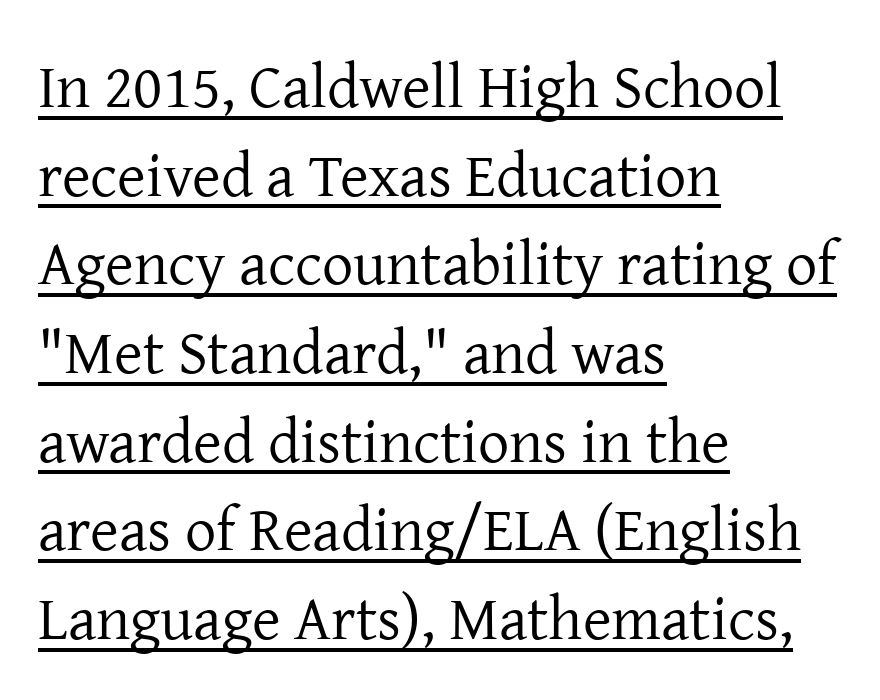
{"serif": "yes", "italic": "no", "bold": "no", "weight": "regular", "width": "normal", "stroke_contrast": "low", "x_height": "medium", "monospaced": "no", "underline": "yes", "align": "left", "line_spacing": "normal", "line_spacing_ratio": 1.43, "letter_spacing": "normal", "letter_spacing_em": 0.0, "glyph_px": 62}
